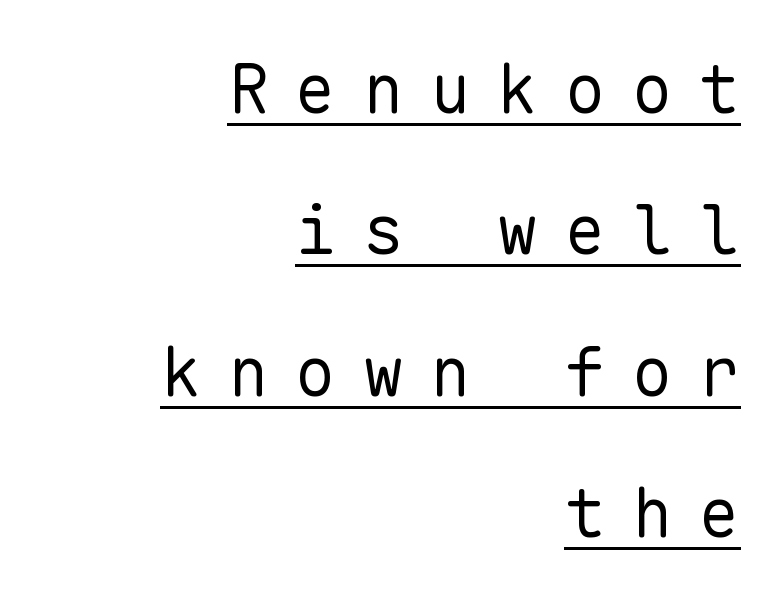
The image shows 68 px regular-weight sans-serif type, upright, monospaced; set right-aligned, loose line spacing (2.08x), unusually wide letter spacing (+0.39 em), underlined; low stroke contrast and a medium x-height.
